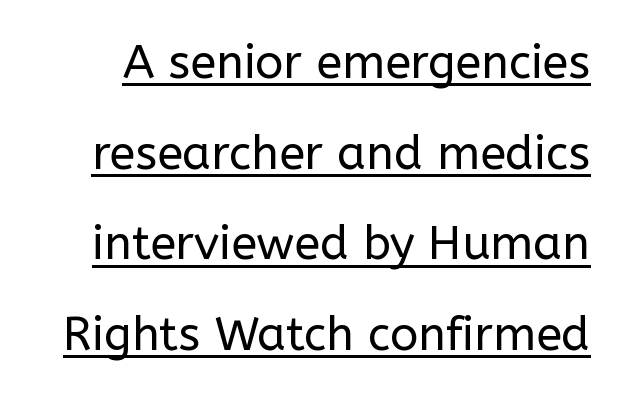
The image shows 47 px regular-weight sans-serif type, upright; set loose line spacing (1.93x), normal letter spacing, underlined; low stroke contrast and a medium x-height.
